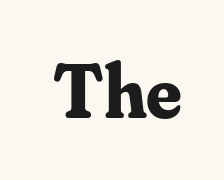
The image shows 77 px bold serif type, upright; set normal letter spacing, not underlined; medium stroke contrast and a small x-height.
